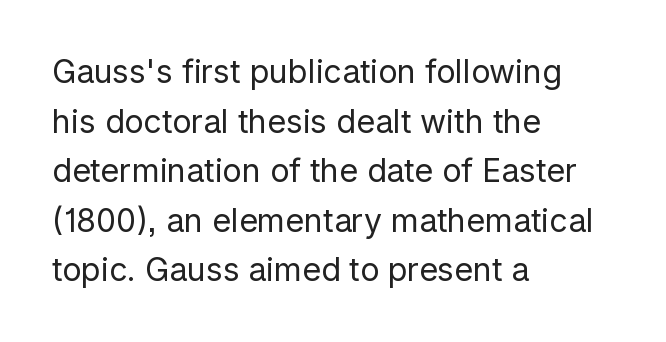
Q: Is the text bold? A: No.
Q: Is the text italic (slanted)? A: No, it is upright.
Q: Is the typeface a serif or a sans-serif typeface? A: Sans-serif.
Q: Is the text underlined? A: No.
Q: How is the paragraph aligned? A: Left-aligned.
Q: Is the spacing between letters normal or unusually wide? A: Normal.
Q: Is the spacing between lines tight, normal or loose? A: Normal.
Q: Width (condensed, normal, or wide)? A: Normal.
Q: Stroke contrast? A: Low.
Q: x-height? A: Medium.
Q: Monospaced? A: No.
